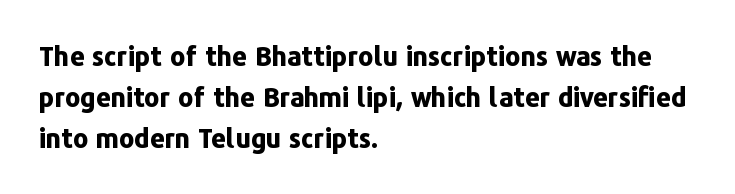
{"italic": "no", "bold": "yes", "underline": "no", "align": "left", "line_spacing": "normal", "line_spacing_ratio": 1.57, "letter_spacing": "normal", "letter_spacing_em": 0.0, "glyph_px": 26}
